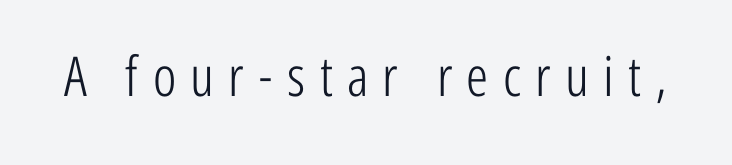
Q: Is the text bold? A: No.
Q: Is the text italic (slanted)? A: No, it is upright.
Q: Is the typeface a serif or a sans-serif typeface? A: Sans-serif.
Q: Is the text underlined? A: No.
Q: Is the spacing between letters normal or unusually wide? A: Unusually wide.
Q: Width (condensed, normal, or wide)? A: Condensed.
Q: Stroke contrast? A: Low.
Q: x-height? A: Medium.
Q: Monospaced? A: No.
